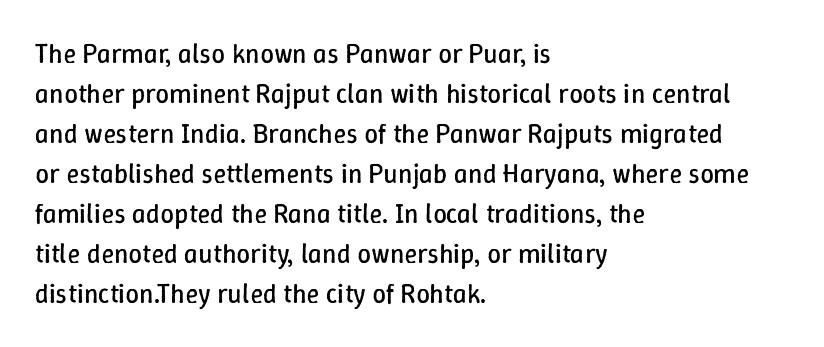
Q: Is the text bold? A: No.
Q: Is the text italic (slanted)? A: No, it is upright.
Q: Is the text underlined? A: No.
Q: How is the paragraph aligned? A: Left-aligned.
Q: Is the spacing between letters normal or unusually wide? A: Normal.
Q: Is the spacing between lines tight, normal or loose? A: Normal.
